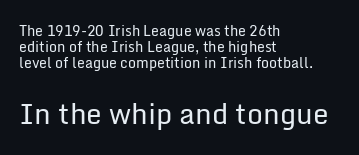
Q: Is the text bold? A: No.
Q: Is the text italic (slanted)? A: No, it is upright.
Q: Is the typeface a serif or a sans-serif typeface? A: Sans-serif.
Q: Is the text underlined? A: No.
Q: How is the paragraph aligned? A: Left-aligned.
Q: Is the spacing between letters normal or unusually wide? A: Normal.
Q: Is the spacing between lines tight, normal or loose? A: Tight.
Q: Which block of text is set in a larger size, the first (top) or the second (bottom)? A: The second (bottom) one.
Q: Width (condensed, normal, or wide)? A: Normal.
Q: Stroke contrast? A: Low.
Q: x-height? A: Medium.
Q: Monospaced? A: No.
